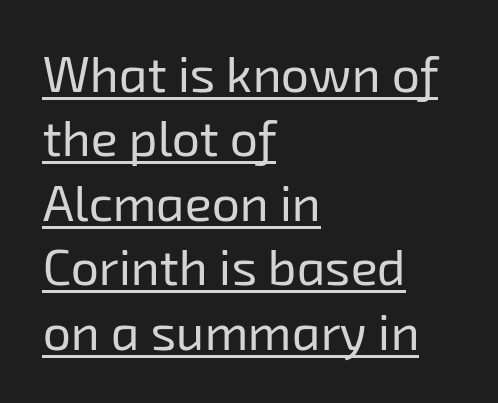
Q: Is the text bold? A: No.
Q: Is the typeface a serif or a sans-serif typeface? A: Sans-serif.
Q: Is the text underlined? A: Yes.
Q: How is the paragraph aligned? A: Left-aligned.
Q: Is the spacing between letters normal or unusually wide? A: Normal.
Q: Is the spacing between lines tight, normal or loose? A: Normal.
Q: Width (condensed, normal, or wide)? A: Normal.
Q: Stroke contrast? A: Low.
Q: x-height? A: Medium.
Q: Monospaced? A: No.
